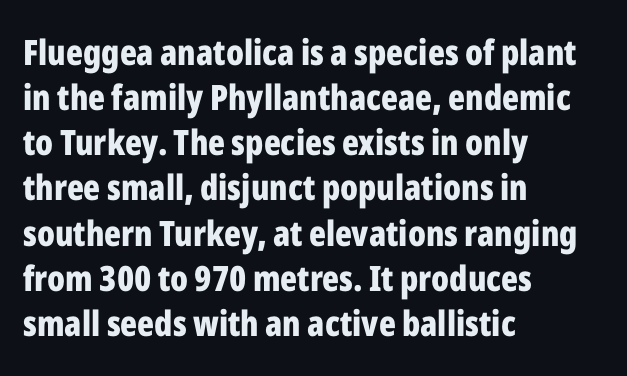
{"serif": "no", "italic": "no", "bold": "yes", "weight": "bold", "width": "condensed", "stroke_contrast": "low", "x_height": "medium", "monospaced": "no", "underline": "no", "align": "left", "line_spacing": "normal", "line_spacing_ratio": 1.29, "letter_spacing": "normal", "letter_spacing_em": 0.0, "glyph_px": 35}
